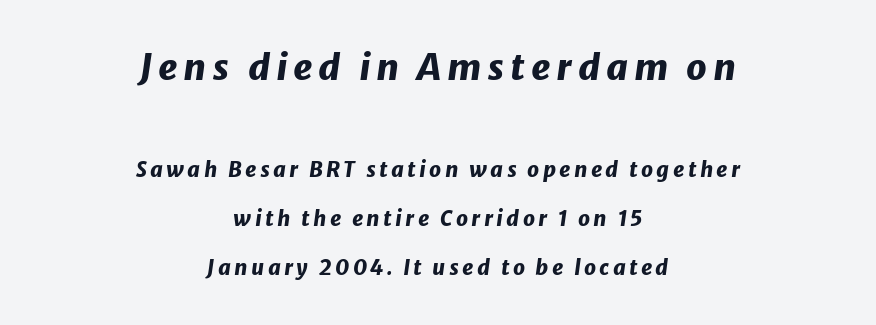
Q: Is the text bold? A: Yes.
Q: Is the text italic (slanted)? A: Yes, it leans right by about 8 degrees.
Q: Is the text underlined? A: No.
Q: How is the paragraph aligned? A: Centered.
Q: Is the spacing between lines tight, normal or loose? A: Loose.
Q: Which block of text is set in a larger size, the first (top) or the second (bottom)? A: The first (top) one.
Q: Width (condensed, normal, or wide)? A: Normal.
Q: Stroke contrast? A: Low.
Q: x-height? A: Medium.
Q: Monospaced? A: No.
